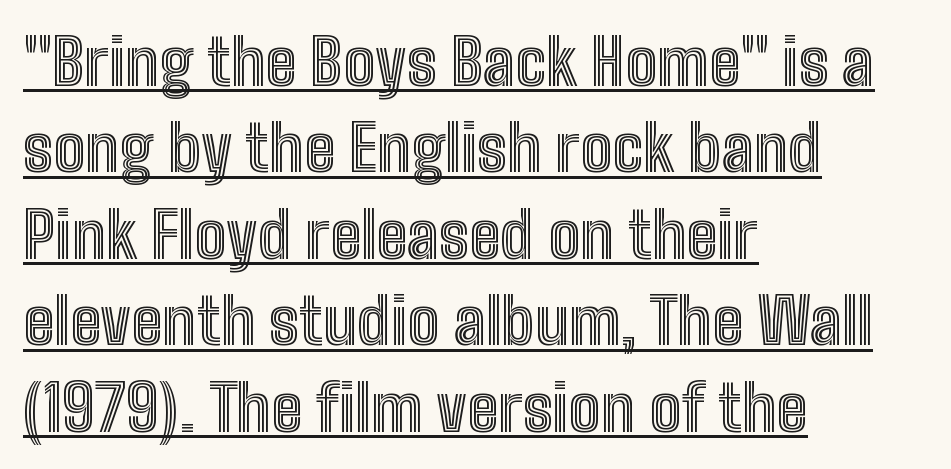
Q: Is the text italic (slanted)? A: No, it is upright.
Q: Is the text underlined? A: Yes.
Q: How is the paragraph aligned? A: Left-aligned.
Q: Is the spacing between letters normal or unusually wide? A: Normal.
Q: Is the spacing between lines tight, normal or loose? A: Normal.
Q: Width (condensed, normal, or wide)? A: Condensed.
Q: x-height? A: Medium.
Q: Monospaced? A: No.
